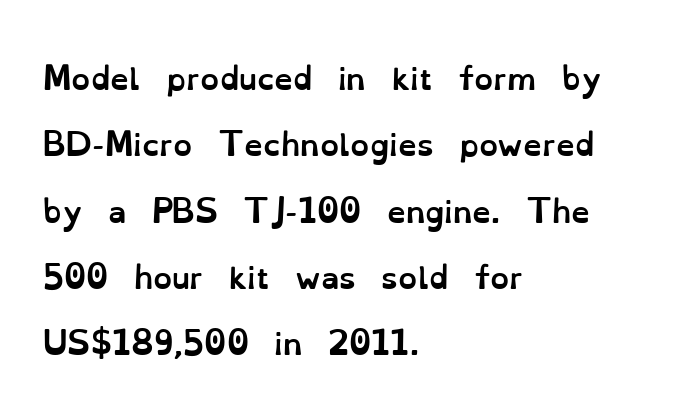
{"italic": "no", "bold": "yes", "weight": "semibold", "width": "normal", "stroke_contrast": "low", "x_height": "small", "monospaced": "no", "underline": "no", "align": "left", "line_spacing": "loose", "line_spacing_ratio": 2.21, "letter_spacing": "normal", "letter_spacing_em": 0.0, "glyph_px": 30}
